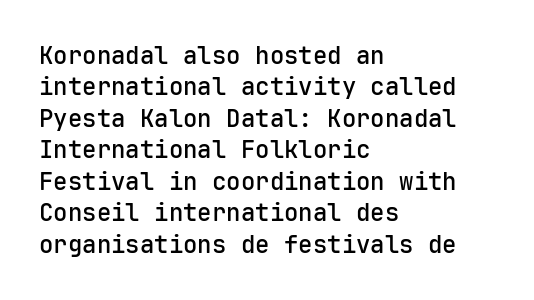
{"italic": "no", "bold": "semi", "underline": "no", "align": "left", "line_spacing": "normal", "line_spacing_ratio": 1.31, "letter_spacing": "normal", "letter_spacing_em": 0.0, "glyph_px": 24}
